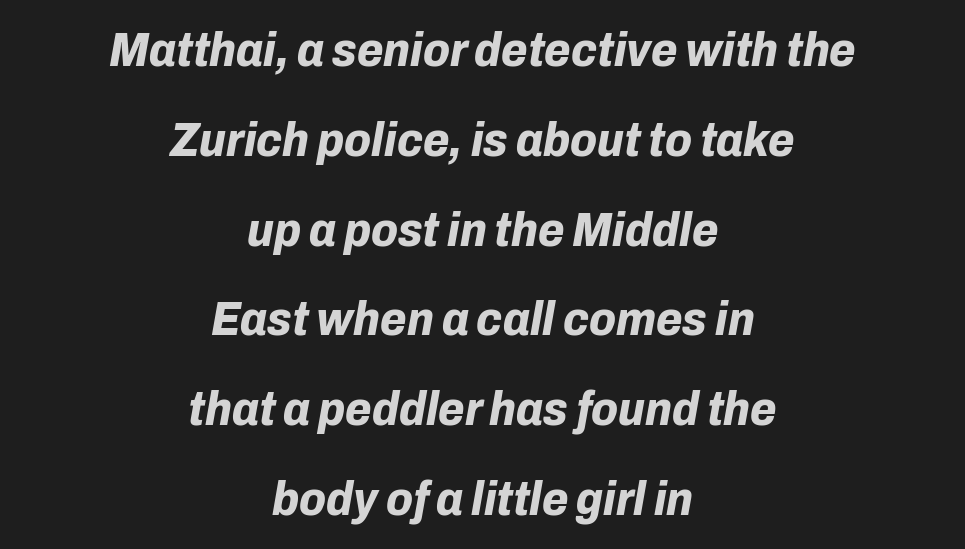
{"italic": "yes", "lean": "right", "slant_degrees": 10, "bold": "yes", "weight": "bold", "width": "normal", "stroke_contrast": "low", "x_height": "medium", "monospaced": "no", "underline": "no", "align": "center", "line_spacing_ratio": 1.87, "letter_spacing": "normal", "letter_spacing_em": 0.0, "glyph_px": 48}
